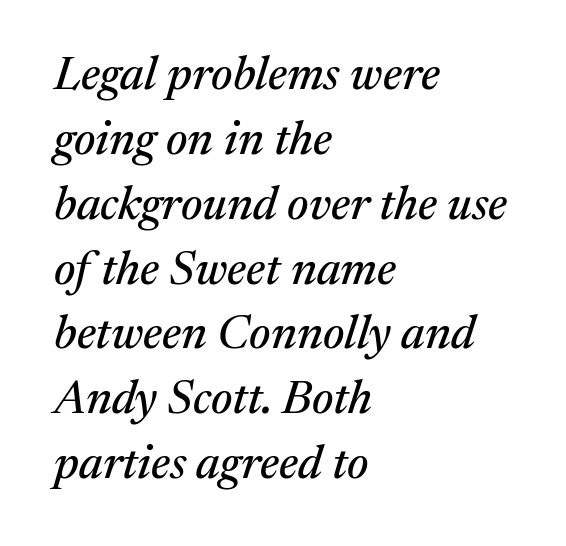
{"serif": "yes", "italic": "yes", "lean": "right", "slant_degrees": 17, "width": "normal", "stroke_contrast": "medium", "x_height": "medium", "monospaced": "no", "underline": "no", "align": "left", "line_spacing": "normal", "line_spacing_ratio": 1.38, "letter_spacing": "normal", "letter_spacing_em": 0.0, "glyph_px": 47}
